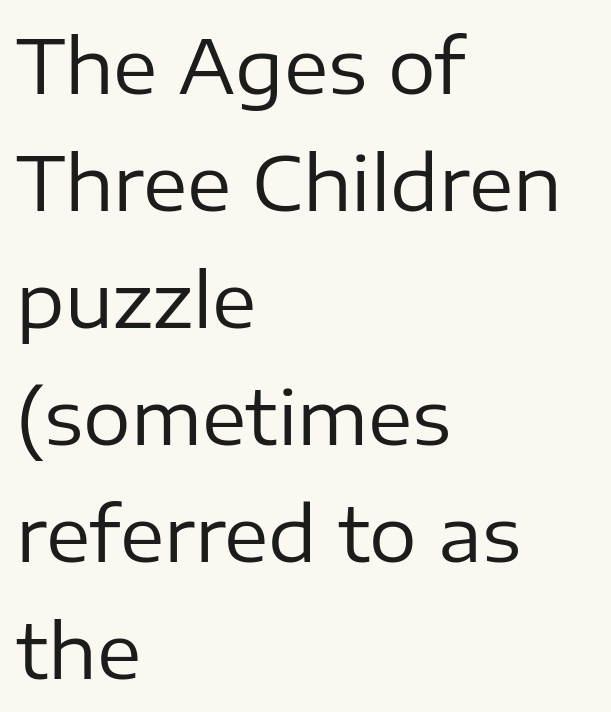
Is this a heavy cut? Hardly; it is regular or lighter. The font's upright variant was chosen for this text. Students, note that the glyphs here touch the page at normal intervals. This rendering uses left alignment, leaving the right contour irregular. The letters carry no serifs — their stems end cleanly without finishing strokes.
